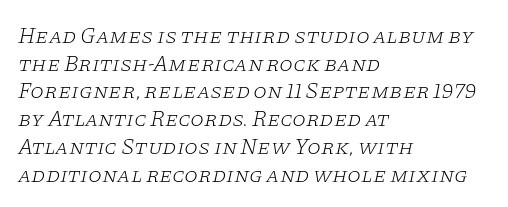
Q: Is the text bold? A: No.
Q: Is the text italic (slanted)? A: Yes, it leans right by about 11 degrees.
Q: Is the text underlined? A: No.
Q: How is the paragraph aligned? A: Left-aligned.
Q: Is the spacing between letters normal or unusually wide? A: Normal.
Q: Is the spacing between lines tight, normal or loose? A: Normal.
